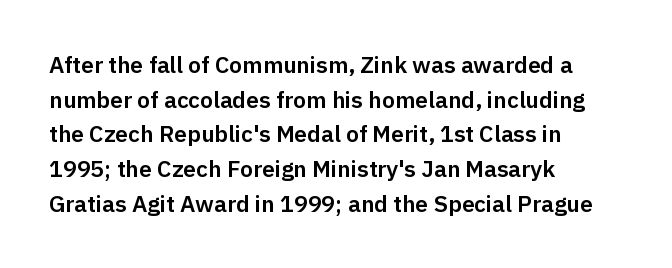
Students, observe: this is what conventionally led text looks like. Has an underline been added? It has not. Words appear dense and cohesive because spacing is normal. If you drew a ruler down the left edge, every line would touch it.
